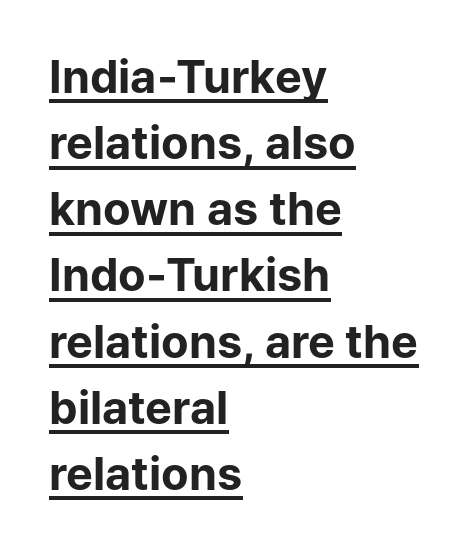
The image shows 45 px bold sans-serif type, upright; set left-aligned, normal line spacing (1.47x), normal letter spacing, underlined; low stroke contrast and a medium x-height.
